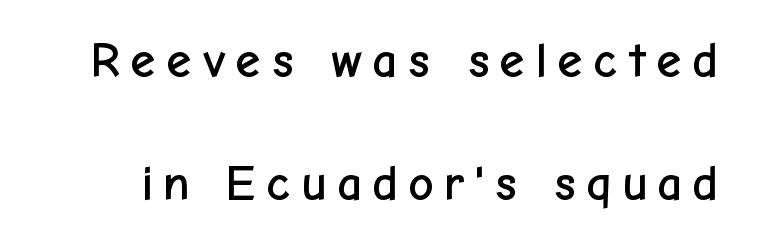
Q: Is the text italic (slanted)? A: No, it is upright.
Q: Is the typeface a serif or a sans-serif typeface? A: Sans-serif.
Q: Is the text underlined? A: No.
Q: Is the spacing between lines tight, normal or loose? A: Loose.
Q: Width (condensed, normal, or wide)? A: Normal.
Q: Stroke contrast? A: Low.
Q: x-height? A: Medium.
Q: Monospaced? A: No.
